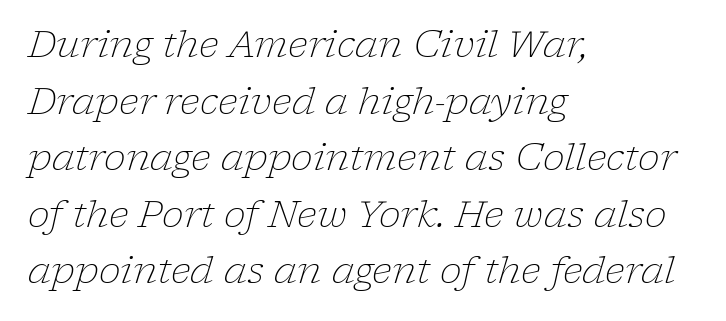
Compared with typical body copy, the letter spacing here is the same. These lines were composed using italics. The glyphs are unaccompanied by any horizontal stroke below them. Small tapered or slab feet sit at the stroke ends, so this counts as serif. Where is the straight margin? On the left.
